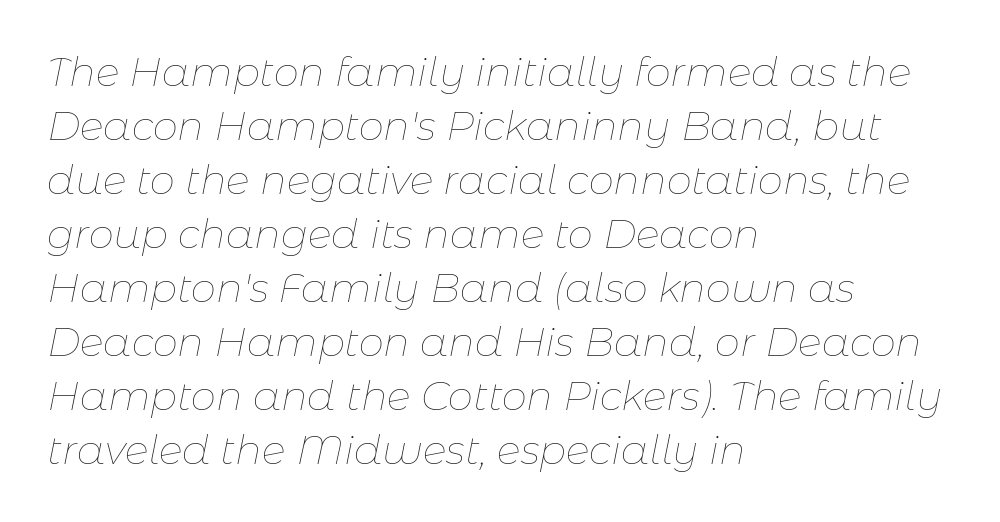
Compared with a centered layout, this one pins lines to the left instead. Standard letterfit; no display-style spreading of the glyphs. Stroke thickness stays within the range of a standard reading face or lighter. The lines sit at an ordinary, default distance from one another. Beneath every word, the page is bare. Yep, that's italic — everything's leaning.
